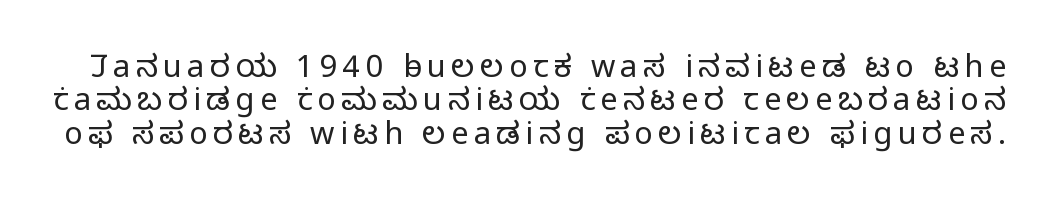
The image shows 31 px light sans-serif type, upright; set tight line spacing (1.08x), not underlined; low stroke contrast and a medium x-height.
